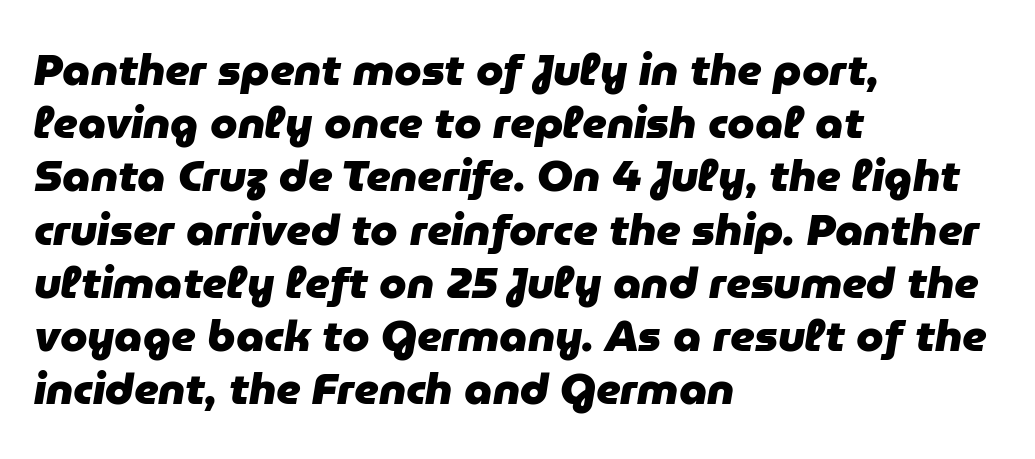
Proportional: the letters do not fall into vertical columns. Letters rest on an invisible, unmarked baseline. What stands out about the letter spacing? Nothing — it is the standard amount. This is oblique type, the kind used for emphasis or titles. Stroke thickness is high; the sample reads as a true bold. Leftover space on each line is placed entirely after the last word.
